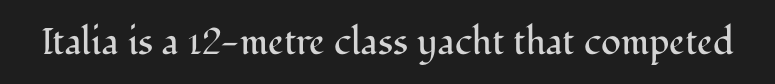
Q: Is the text bold? A: No.
Q: Is the text italic (slanted)? A: No, it is upright.
Q: Is the typeface a serif or a sans-serif typeface? A: Serif.
Q: Is the text underlined? A: No.
Q: Is the spacing between letters normal or unusually wide? A: Normal.
Q: Width (condensed, normal, or wide)? A: Normal.
Q: Stroke contrast? A: Medium.
Q: x-height? A: Medium.
Q: Monospaced? A: No.
